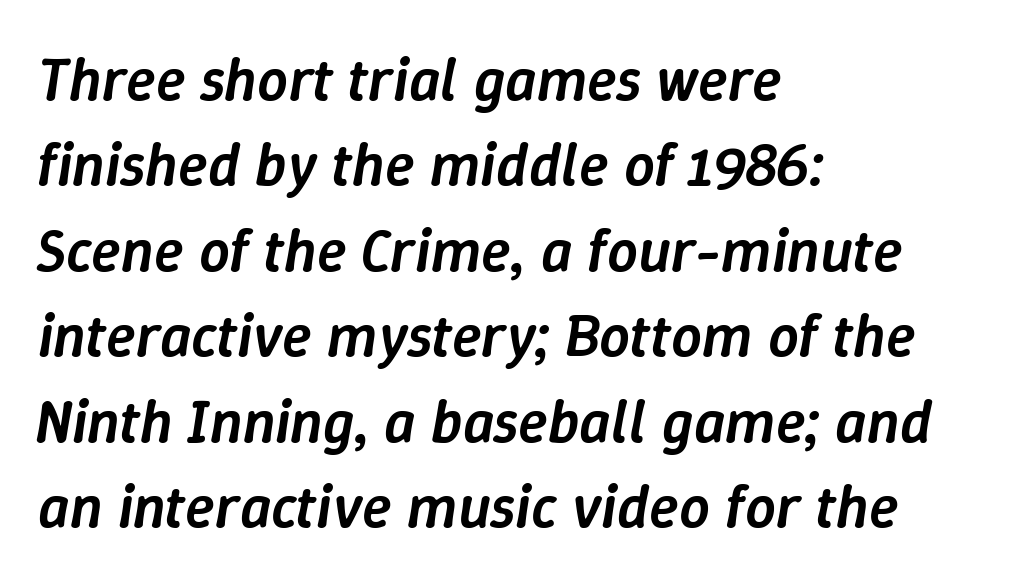
Q: Is the text bold? A: Semi-bold.
Q: Is the text italic (slanted)? A: Yes, it leans right by about 9 degrees.
Q: Is the text underlined? A: No.
Q: How is the paragraph aligned? A: Left-aligned.
Q: Is the spacing between letters normal or unusually wide? A: Normal.
Q: Is the spacing between lines tight, normal or loose? A: Normal.
Q: Width (condensed, normal, or wide)? A: Normal.
Q: Stroke contrast? A: Low.
Q: x-height? A: Medium.
Q: Monospaced? A: No.
